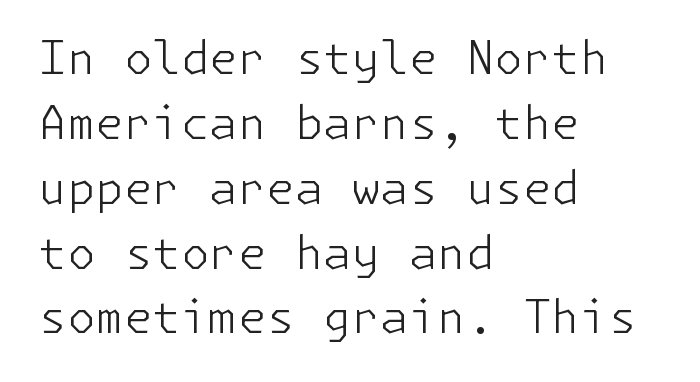
The image shows 46 px light sans-serif type, upright; set left-aligned, normal line spacing (1.41x), normal letter spacing, not underlined; low stroke contrast and a medium x-height.
